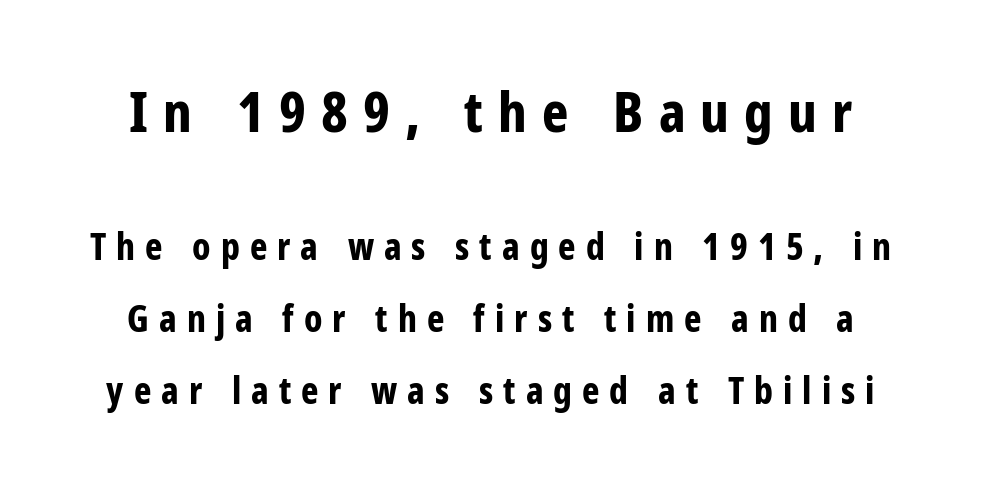
{"serif": "no", "italic": "no", "bold": "yes", "weight": "bold", "width": "condensed", "stroke_contrast": "low", "x_height": "medium", "monospaced": "no", "underline": "no", "align": "center", "line_spacing": "loose", "line_spacing_ratio": 1.95, "letter_spacing": "wide", "letter_spacing_em": 0.27, "larger_block": "first", "size_ratio": 1.51, "glyph_px": 56}
